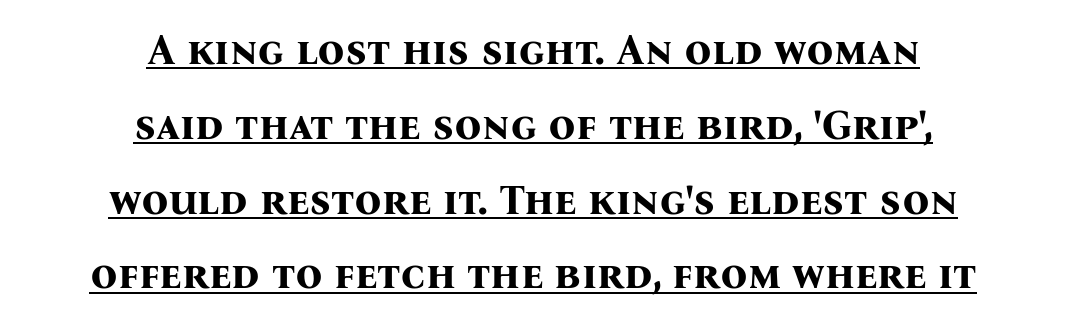
{"serif": "yes", "italic": "no", "bold": "yes", "weight": "bold", "width": "normal", "stroke_contrast": "medium", "x_height": "medium", "monospaced": "no", "underline": "yes", "align": "center", "line_spacing_ratio": 1.78, "letter_spacing": "normal", "letter_spacing_em": 0.0, "glyph_px": 42}
